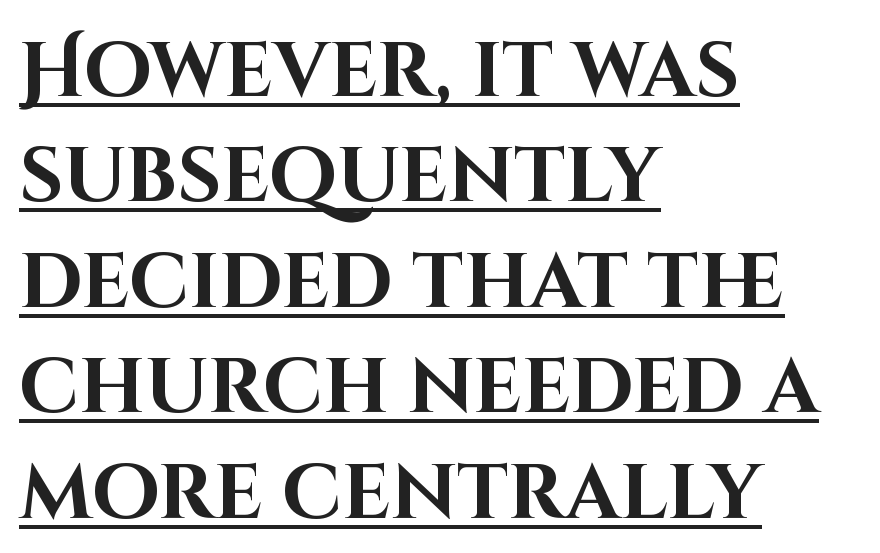
Reading down the column, the eye jumps a familiar distance to each next line. Each glyph is drawn with heavy, bold strokes. Spacing verdict: proportional, widths tailored to each character. The ragged edge is on the right, which tells us the setting is flush left. This is the regular roman posture of the typeface.
